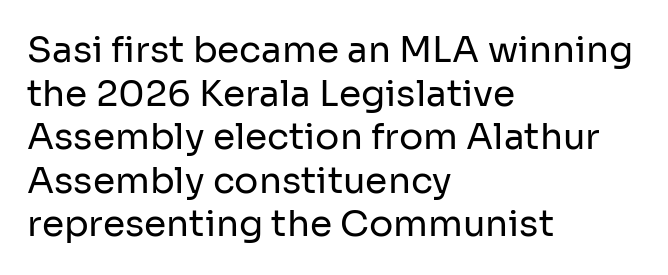
If you drew a line through each stem, it would be perfectly vertical. Regarding serifs, this sample does without them. Is this a heavy cut? Hardly; it is regular or lighter. No word sits above an underline.
